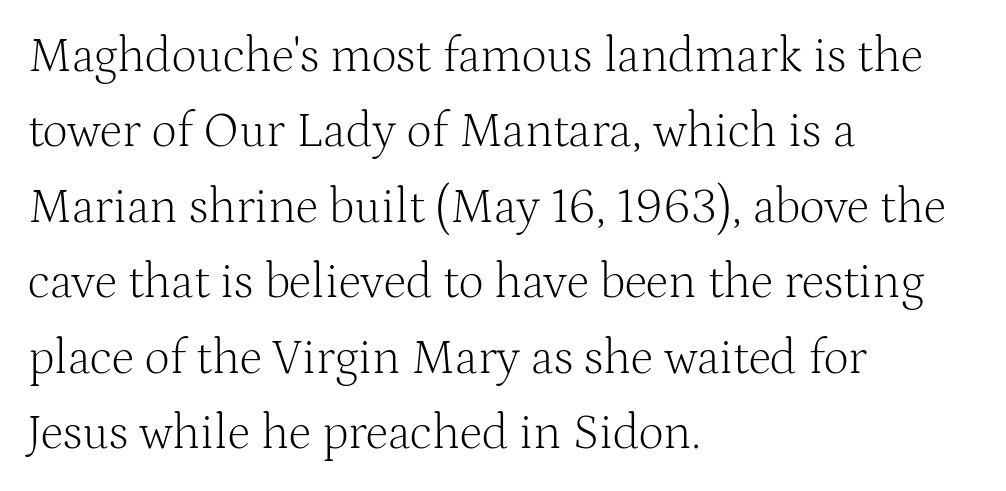
The rendering uses natural spacing where letterforms have individual widths. Yep, those are serifs on the letters. Stems here are at most as thick as an everyday book face. Descenders are the only things crossing below the line. Casual observation: everything's shoved over to the left.
